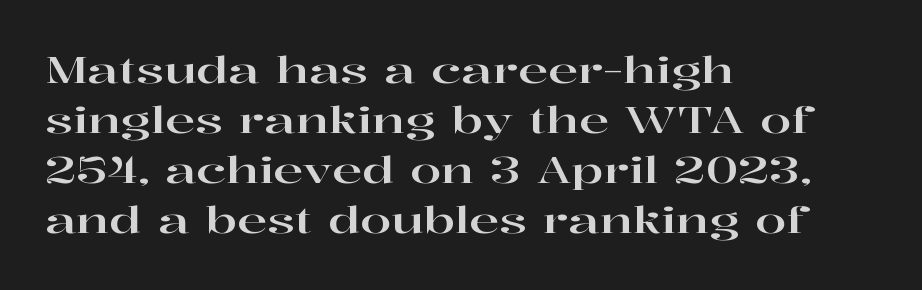
Type without underlining. These lines keep a tight, regular rhythm from letter to letter. Leading: standard. Compared with a centered layout, this one pins lines to the left instead. The axis of the letterforms is exactly vertical.
